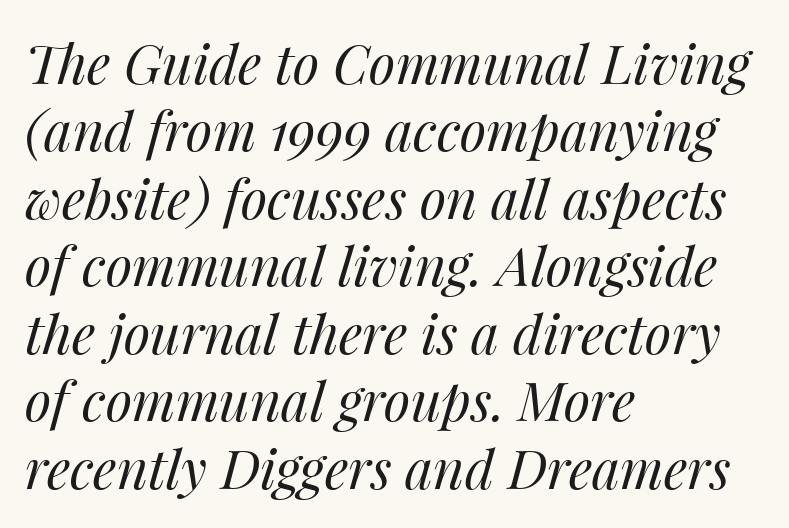
The image shows 54 px regular-weight type, italic (leaning right); set left-aligned, normal line spacing (1.25x), normal letter spacing, not underlined; medium stroke contrast and a medium x-height.
